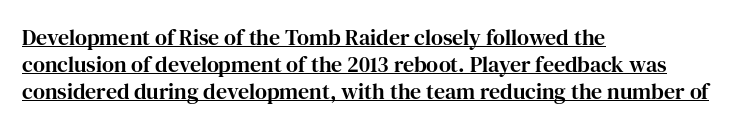
{"italic": "no", "underline": "yes", "align": "left", "line_spacing_ratio": 1.22, "letter_spacing": "normal", "letter_spacing_em": 0.0, "glyph_px": 22}
